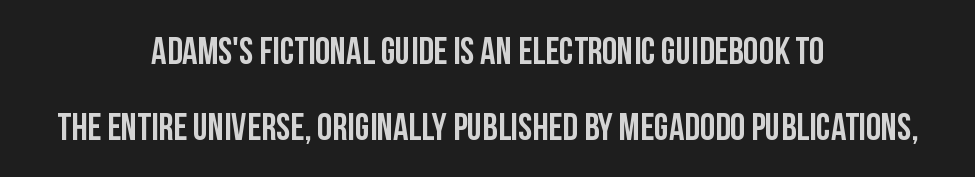
Look at the tracking — it's just the regular setting, nothing added. Ordinary non-slanted type is in use. Think of a printed novel: that variable character pitch is what you see here. Every row of glyphs is offset so its center matches the block's center.
